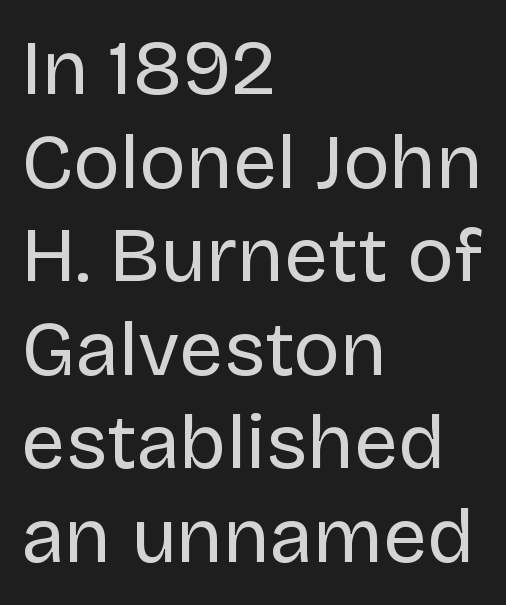
Which margin do the lines hug? The left one — the right edge is uneven. The typeface chosen for these lines omits serifs. Letter spacing: default. The letters stand upright; this is a roman face.
